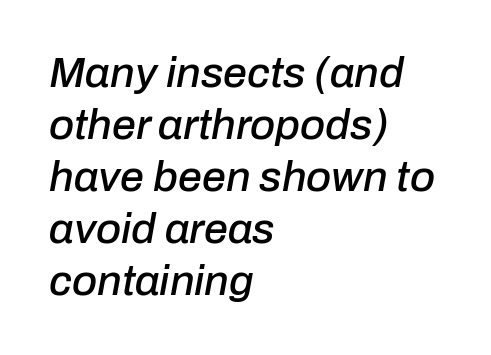
Q: Is the text italic (slanted)? A: Yes, it leans right by about 10 degrees.
Q: Is the text underlined? A: No.
Q: How is the paragraph aligned? A: Left-aligned.
Q: Is the spacing between letters normal or unusually wide? A: Normal.
Q: Width (condensed, normal, or wide)? A: Normal.
Q: Stroke contrast? A: Low.
Q: x-height? A: Medium.
Q: Monospaced? A: No.
